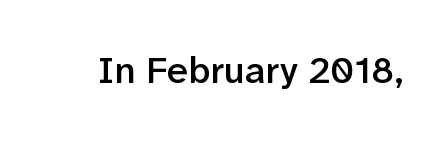
Style check: upright. These lines keep a tight, regular rhythm from letter to letter. As a designer I'd log this as weight 600, semibold. The gap between lines stays unmarked. The type family on display is of the sans-serif kind.
